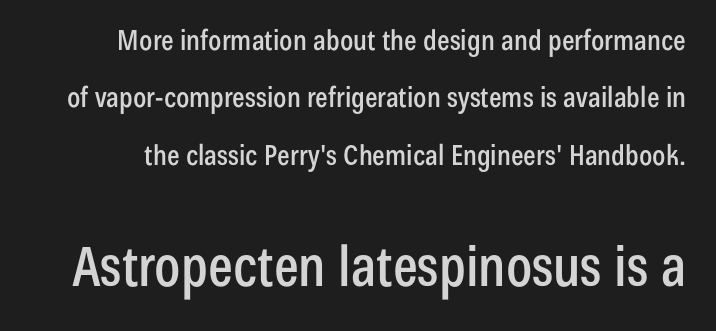
The image shows 55 px condensed sans-serif type, upright; set loose line spacing (2.05x), normal letter spacing, not underlined; the second (bottom) block is 1.96x larger; low stroke contrast and a medium x-height.
